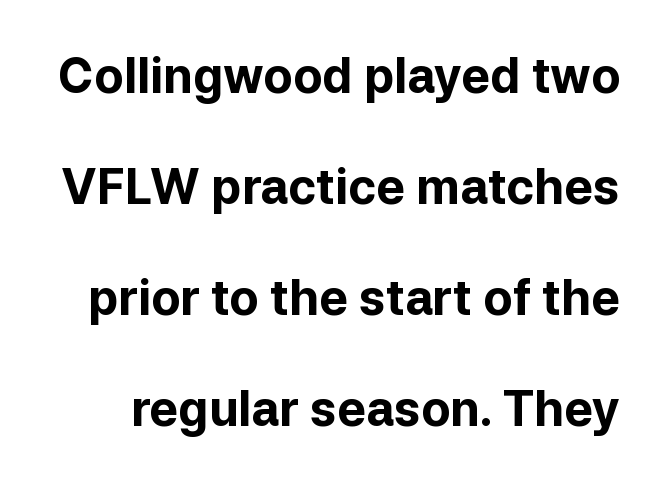
Type style note: lacks serifs. Italic: no, the glyphs are upright roman. Note the varied advance widths — an 'i' is clearly narrower than an 'm'. Each word holds together tightly as a unit, with standard inter-letter gaps. Rule under the text: the space is simply empty. Heavy, bold letterforms.
